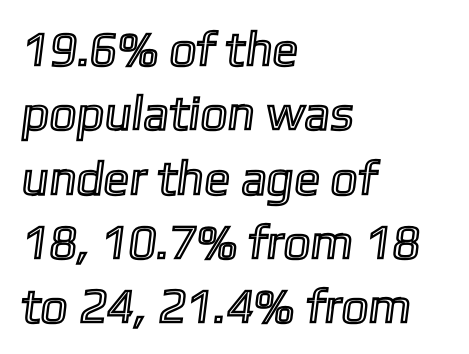
Q: Is the text underlined? A: No.
Q: How is the paragraph aligned? A: Left-aligned.
Q: Is the spacing between letters normal or unusually wide? A: Normal.
Q: Is the spacing between lines tight, normal or loose? A: Normal.
Q: Width (condensed, normal, or wide)? A: Normal.
Q: x-height? A: Medium.
Q: Monospaced? A: No.
